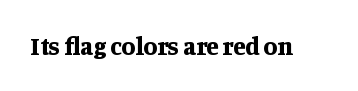
Q: Is the text bold? A: Yes.
Q: Is the text italic (slanted)? A: No, it is upright.
Q: Is the text underlined? A: No.
Q: Is the spacing between letters normal or unusually wide? A: Normal.
